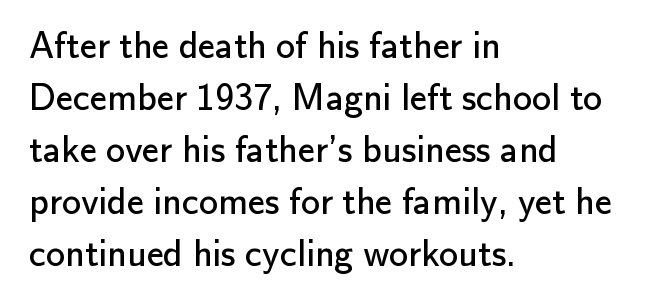
The image shows 38 px regular-weight sans-serif type, upright; set left-aligned, normal line spacing (1.37x), normal letter spacing, not underlined; low stroke contrast and a small x-height.
